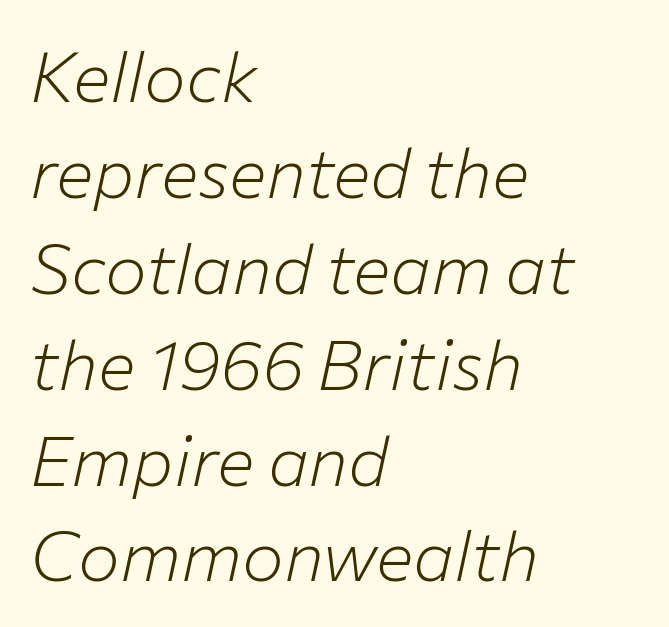
The image shows 70 px light type, italic (leaning right); set left-aligned, normal line spacing (1.37x), normal letter spacing, not underlined; low stroke contrast and a medium x-height.
